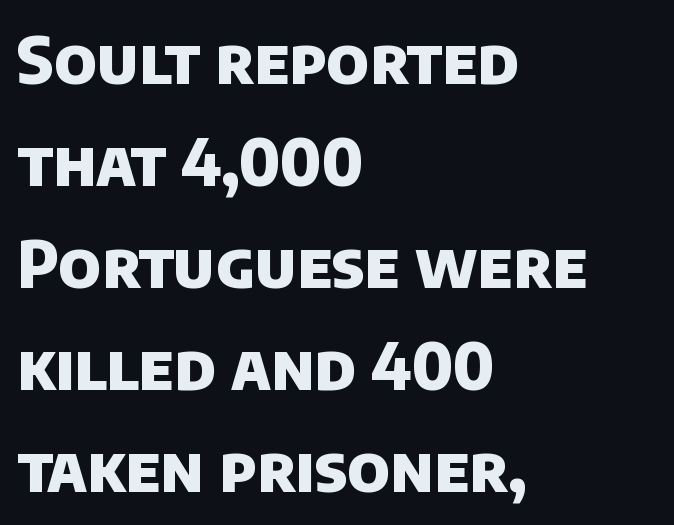
Q: Is the text bold? A: Yes.
Q: Is the typeface a serif or a sans-serif typeface? A: Sans-serif.
Q: Is the text underlined? A: No.
Q: How is the paragraph aligned? A: Left-aligned.
Q: Is the spacing between letters normal or unusually wide? A: Normal.
Q: Is the spacing between lines tight, normal or loose? A: Normal.
Q: Width (condensed, normal, or wide)? A: Normal.
Q: Stroke contrast? A: Low.
Q: x-height? A: Large.
Q: Monospaced? A: No.
